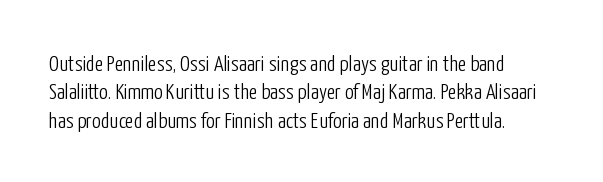
Q: Is the text bold? A: No.
Q: Is the text italic (slanted)? A: No, it is upright.
Q: Is the text underlined? A: No.
Q: Is the spacing between letters normal or unusually wide? A: Normal.
Q: Is the spacing between lines tight, normal or loose? A: Normal.
